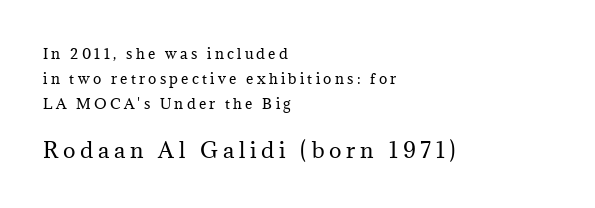
Underlining? Definitely not there. Upright lettering throughout. The face looks like a standard text weight, possibly lighter. Top chunk: small. Bottom chunk: large. Here the glyphs are tracked loosely, breaking word shapes into spaced letters.
